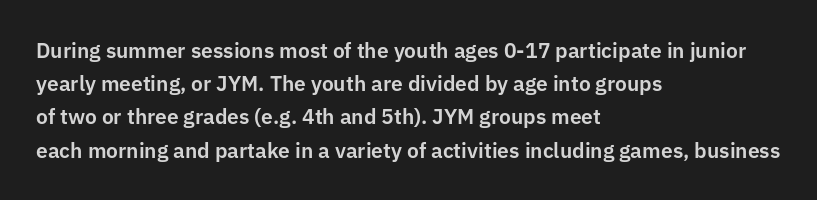
{"italic": "no", "underline": "no", "align": "left", "line_spacing": "normal", "line_spacing_ratio": 1.58, "letter_spacing": "normal", "letter_spacing_em": 0.0, "glyph_px": 21}
